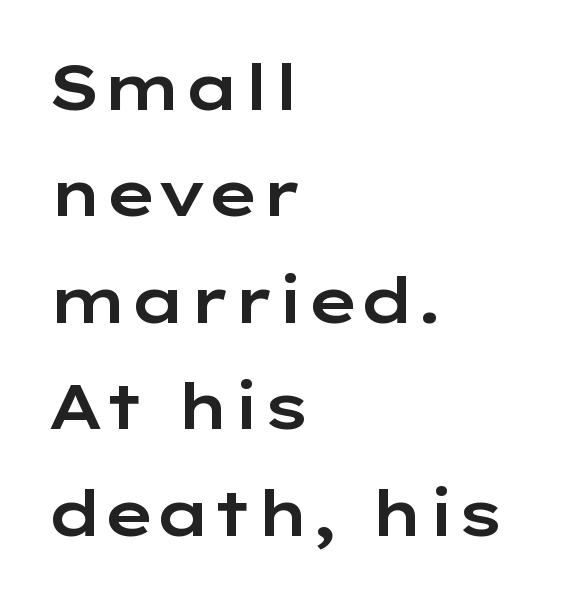
The image shows 63 px wide sans-serif type, upright; set left-aligned, normal line spacing (1.69x), normal letter spacing, not underlined; low stroke contrast and a medium x-height.
